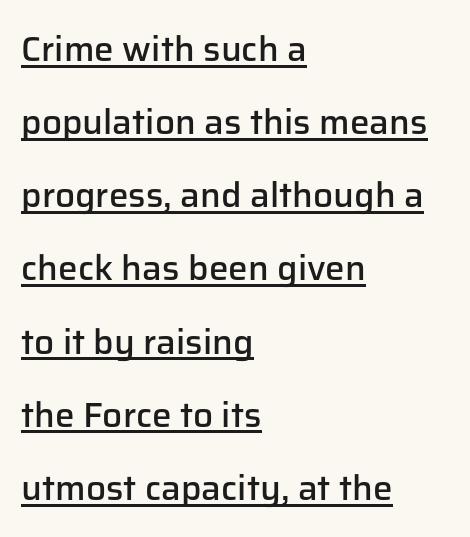
This sample is left-justified, so line endings fall wherever the words run out. Students, note that the glyphs here touch the page at normal intervals. The designer dialed line spacing up above the default. The font is running at a semibold setting, under full bold. The type sits square on the baseline with zero lean. These lines are rendered in a variable-pitch font.
